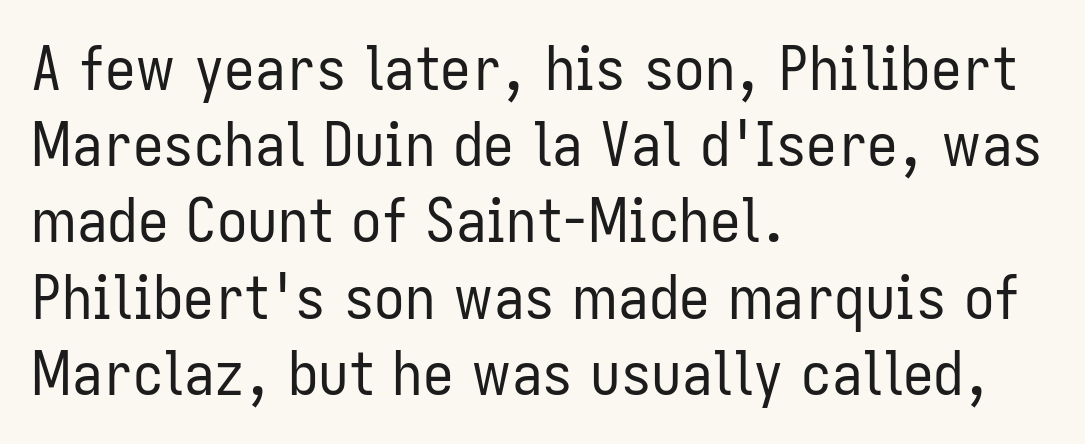
{"serif": "no", "italic": "no", "bold": "no", "weight": "regular", "width": "condensed", "stroke_contrast": "low", "x_height": "medium", "monospaced": "no", "underline": "no", "align": "left", "line_spacing": "normal", "line_spacing_ratio": 1.25, "letter_spacing": "normal", "letter_spacing_em": 0.0, "glyph_px": 61}
